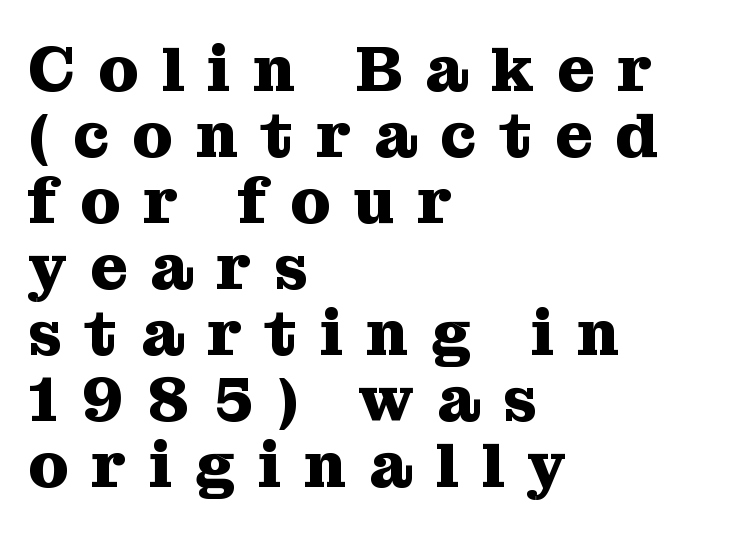
The image shows 64 px heavy serif type, upright; set left-aligned, tight line spacing (1.03x), unusually wide letter spacing (+0.36 em), not underlined; medium stroke contrast and a medium x-height.
